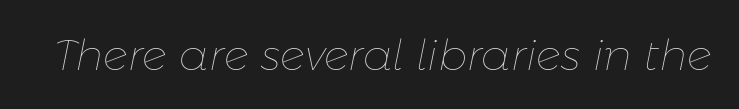
This sample has the flowing, uneven cadence of proportional lettering. An italicized treatment has been applied to the whole sample. The strip under each line holds only bare page. You could call the tracking neutral — neither tight nor loose. Counters stay open thanks to moderate or lighter strokes.
